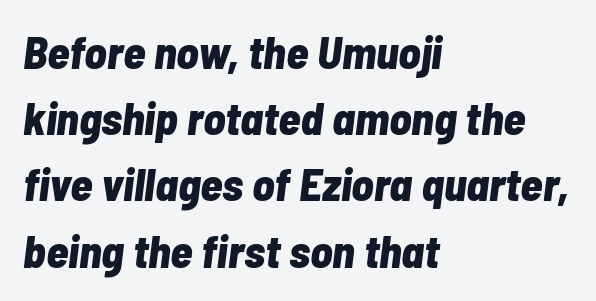
{"italic": "yes", "lean": "right", "slant_degrees": 7, "bold": "yes", "weight": "bold", "width": "condensed", "stroke_contrast": "low", "x_height": "medium", "monospaced": "no", "underline": "no", "align": "left", "line_spacing": "normal", "line_spacing_ratio": 1.44, "letter_spacing": "normal", "letter_spacing_em": 0.0, "glyph_px": 46}
